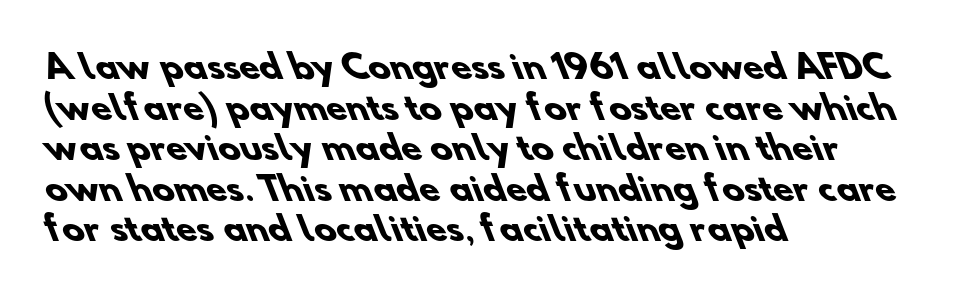
Q: Is the text bold? A: Yes.
Q: Is the typeface a serif or a sans-serif typeface? A: Sans-serif.
Q: Is the text underlined? A: No.
Q: How is the paragraph aligned? A: Left-aligned.
Q: Is the spacing between letters normal or unusually wide? A: Normal.
Q: Width (condensed, normal, or wide)? A: Normal.
Q: Stroke contrast? A: Low.
Q: x-height? A: Small.
Q: Monospaced? A: No.
